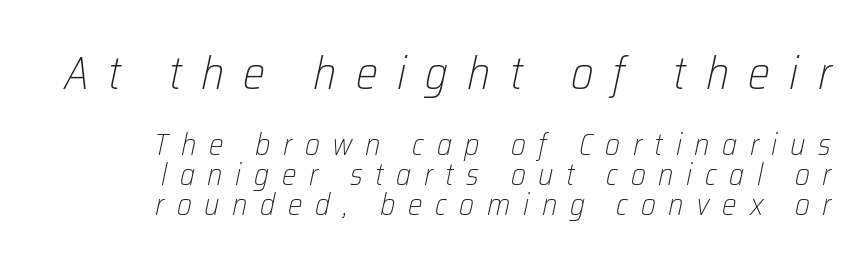
{"italic": "yes", "lean": "right", "slant_degrees": 12, "bold": "no", "weight": "light", "width": "condensed", "stroke_contrast": "low", "x_height": "medium", "monospaced": "no", "underline": "no", "align": "right", "line_spacing": "tight", "line_spacing_ratio": 0.98, "letter_spacing": "wide", "letter_spacing_em": 0.41, "larger_block": "first", "size_ratio": 1.52, "glyph_px": 47}
